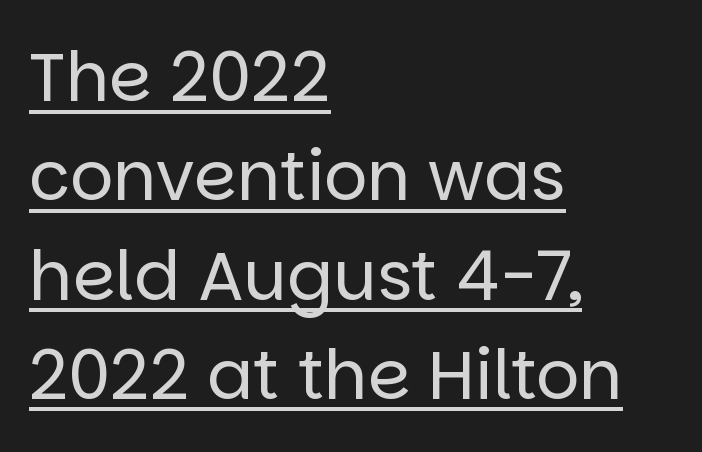
This sample has the flowing, uneven cadence of proportional lettering. Underline: present. The paragraph has a hard left edge and a soft right edge. Italic: no, the glyphs are upright roman. This rendering employs a face without finishing strokes, i.e., a sans-serif.
